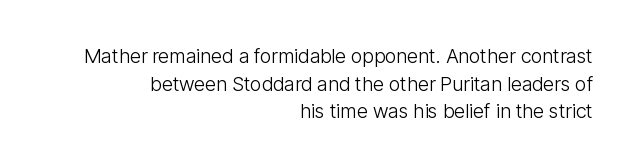
Q: Is the text bold? A: No.
Q: Is the text italic (slanted)? A: No, it is upright.
Q: Is the text underlined? A: No.
Q: How is the paragraph aligned? A: Right-aligned.
Q: Is the spacing between letters normal or unusually wide? A: Normal.
Q: Is the spacing between lines tight, normal or loose? A: Normal.
